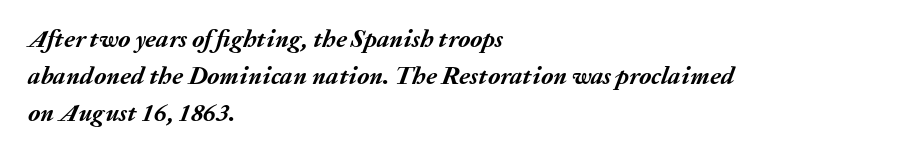
The image shows 25 px bold type, italic (leaning right); set left-aligned, normal line spacing (1.48x), normal letter spacing, not underlined.
